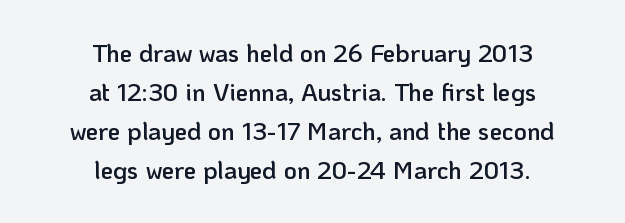
{"italic": "no", "bold": "semi", "underline": "no", "align": "center", "line_spacing": "normal", "line_spacing_ratio": 1.56, "letter_spacing": "normal", "letter_spacing_em": 0.0, "glyph_px": 25}
